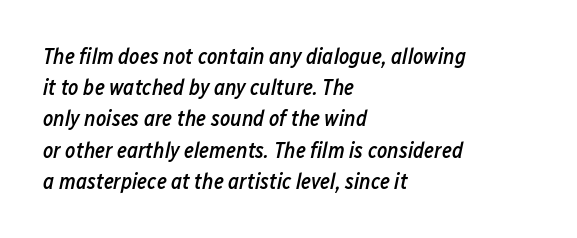
{"italic": "yes", "lean": "right", "slant_degrees": 12, "bold": "semi", "underline": "no", "align": "left", "line_spacing": "normal", "line_spacing_ratio": 1.42, "letter_spacing": "normal", "letter_spacing_em": 0.0, "glyph_px": 22}
